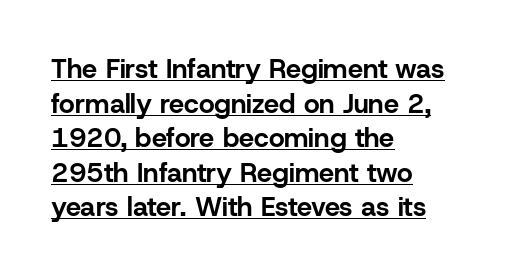
Q: Is the text bold? A: Yes.
Q: Is the text italic (slanted)? A: No, it is upright.
Q: Is the text underlined? A: Yes.
Q: How is the paragraph aligned? A: Left-aligned.
Q: Is the spacing between letters normal or unusually wide? A: Normal.
Q: Is the spacing between lines tight, normal or loose? A: Normal.
